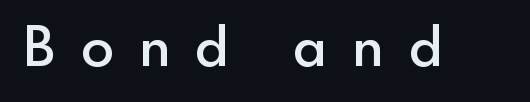
{"serif": "no", "italic": "no", "bold": "semi", "weight": "semibold", "width": "normal", "x_height": "small", "monospaced": "no", "underline": "no", "letter_spacing": "wide", "letter_spacing_em": 0.47, "glyph_px": 54}
